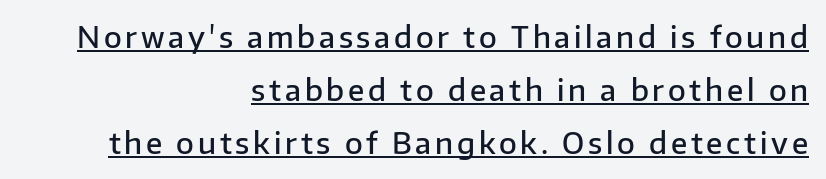
{"serif": "no", "italic": "no", "bold": "semi", "weight": "semibold", "width": "normal", "stroke_contrast": "low", "x_height": "medium", "monospaced": "no", "underline": "yes", "align": "right", "line_spacing_ratio": 1.82, "glyph_px": 29}
